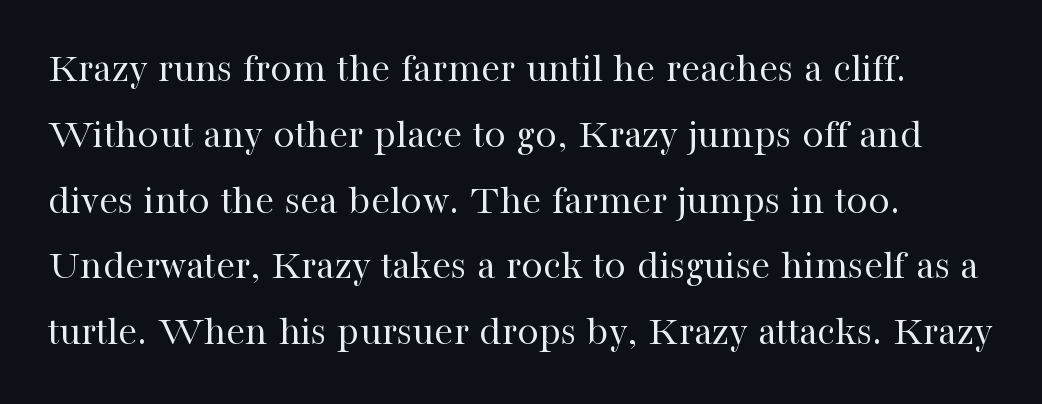
Q: Is the text bold? A: No.
Q: Is the text italic (slanted)? A: No, it is upright.
Q: Is the typeface a serif or a sans-serif typeface? A: Serif.
Q: Is the text underlined? A: No.
Q: Is the spacing between letters normal or unusually wide? A: Normal.
Q: Is the spacing between lines tight, normal or loose? A: Normal.
Q: Width (condensed, normal, or wide)? A: Normal.
Q: Stroke contrast? A: High.
Q: x-height? A: Medium.
Q: Monospaced? A: No.
